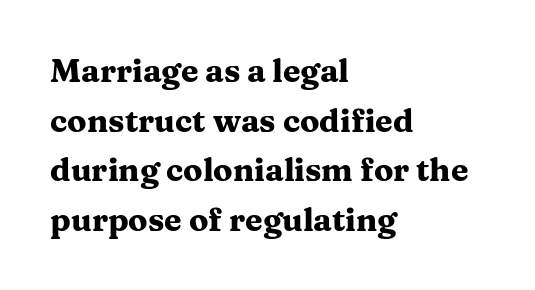
Q: Is the text bold? A: Yes.
Q: Is the text italic (slanted)? A: No, it is upright.
Q: Is the typeface a serif or a sans-serif typeface? A: Serif.
Q: Is the text underlined? A: No.
Q: How is the paragraph aligned? A: Left-aligned.
Q: Is the spacing between letters normal or unusually wide? A: Normal.
Q: Is the spacing between lines tight, normal or loose? A: Normal.
Q: Width (condensed, normal, or wide)? A: Wide.
Q: Stroke contrast? A: Medium.
Q: x-height? A: Medium.
Q: Monospaced? A: No.
